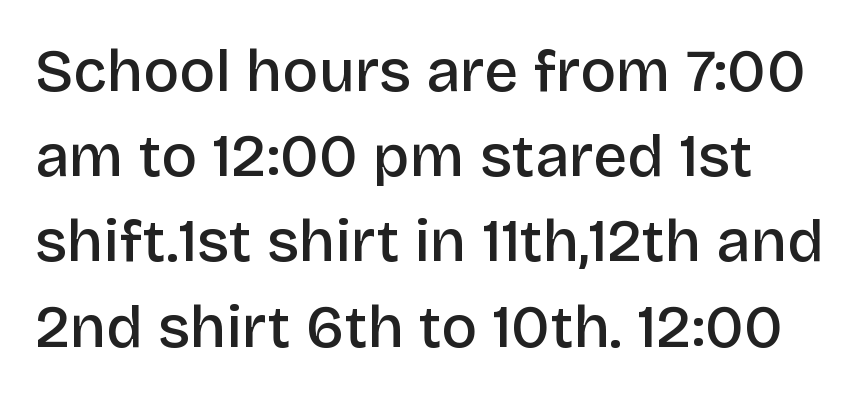
{"serif": "no", "italic": "no", "bold": "semi", "weight": "semibold", "width": "normal", "stroke_contrast": "low", "x_height": "large", "monospaced": "no", "underline": "no", "line_spacing": "normal", "line_spacing_ratio": 1.42, "letter_spacing": "normal", "letter_spacing_em": 0.0, "glyph_px": 60}
